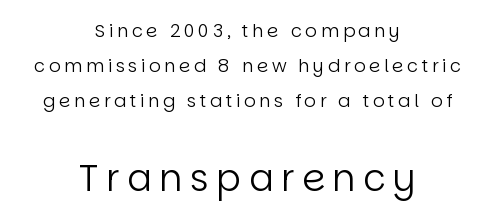
{"serif": "no", "italic": "no", "bold": "no", "weight": "regular", "width": "normal", "stroke_contrast": "low", "x_height": "large", "monospaced": "no", "underline": "no", "align": "center", "line_spacing": "loose", "line_spacing_ratio": 1.94, "letter_spacing": "wide", "letter_spacing_em": 0.2, "larger_block": "second", "size_ratio": 2.06, "glyph_px": 37}
